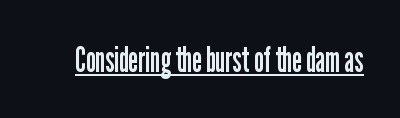
The cut favours lightness, reaching ordinary text weight at its darkest. The letters advance in unequal steps, a hallmark of proportional type. A typesetter would label this face a sans. What stands out about the letter spacing? Nothing — it is the standard amount. This is the regular roman posture of the typeface. You can see a thin bar hugging the bottom of the glyphs.
